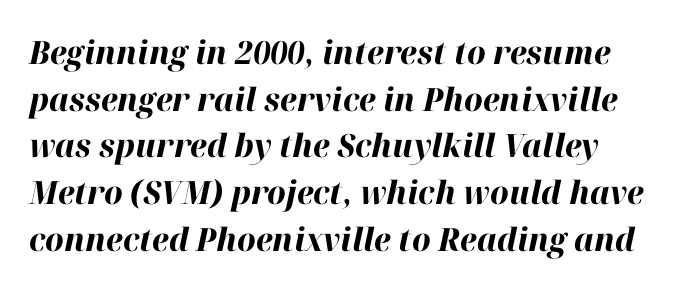
{"italic": "yes", "lean": "right", "slant_degrees": 12, "bold": "yes", "weight": "bold", "width": "normal", "stroke_contrast": "high", "x_height": "medium", "monospaced": "no", "underline": "no", "line_spacing": "normal", "line_spacing_ratio": 1.46, "letter_spacing": "normal", "letter_spacing_em": 0.0, "glyph_px": 32}
